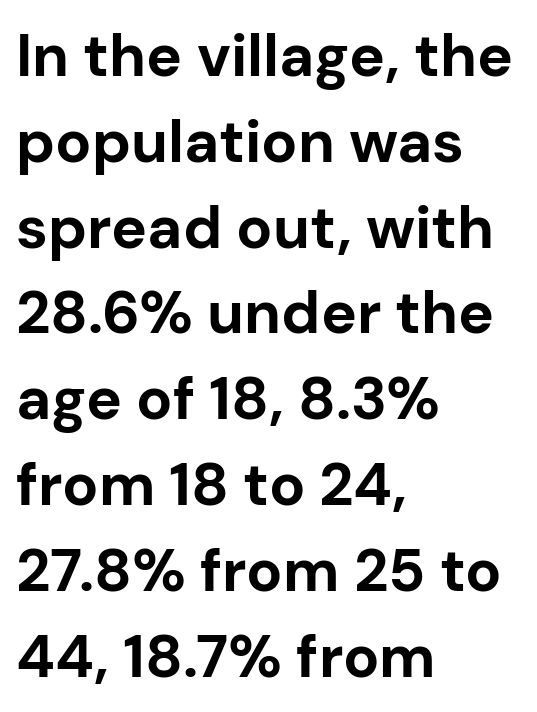
Q: Is the text bold? A: Yes.
Q: Is the text italic (slanted)? A: No, it is upright.
Q: Is the typeface a serif or a sans-serif typeface? A: Sans-serif.
Q: Is the text underlined? A: No.
Q: How is the paragraph aligned? A: Left-aligned.
Q: Is the spacing between letters normal or unusually wide? A: Normal.
Q: Is the spacing between lines tight, normal or loose? A: Normal.
Q: Width (condensed, normal, or wide)? A: Normal.
Q: Stroke contrast? A: Low.
Q: x-height? A: Medium.
Q: Monospaced? A: No.
